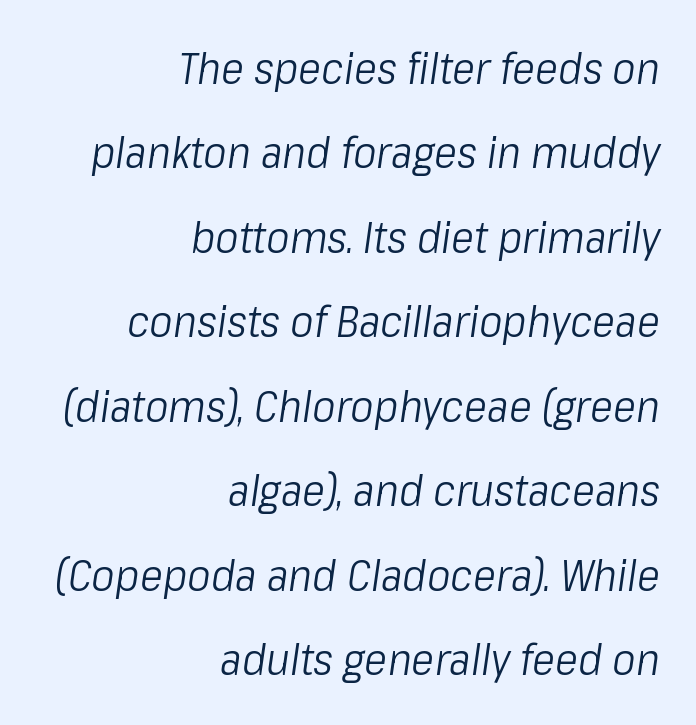
{"italic": "yes", "lean": "right", "slant_degrees": 8, "bold": "no", "weight": "light", "width": "condensed", "stroke_contrast": "low", "x_height": "medium", "monospaced": "no", "underline": "no", "align": "right", "line_spacing": "loose", "line_spacing_ratio": 1.92, "letter_spacing": "normal", "letter_spacing_em": 0.0, "glyph_px": 44}
